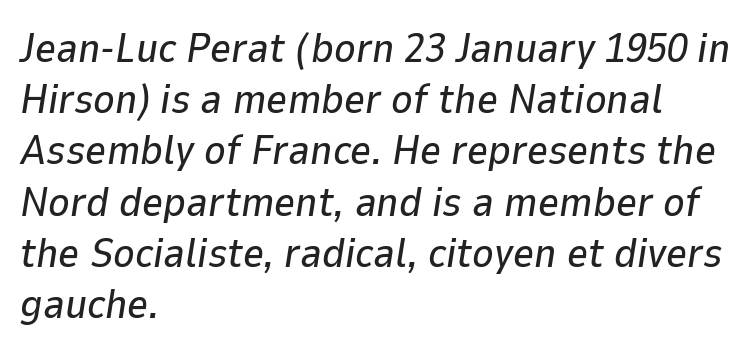
Rendered with sloped, italic letterforms. The gaps between neighbouring characters are ordinary and unremarkable. Underline: absent. The rag falls on the right side of this text block. Varying glyph widths throughout — classic text-font behaviour.
